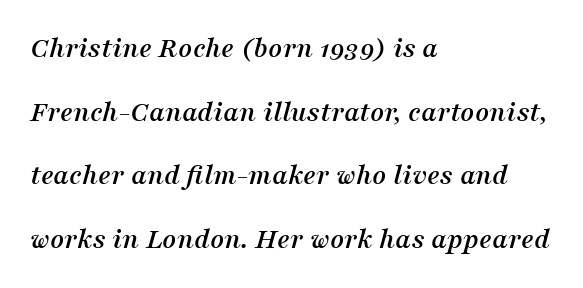
Q: Is the text italic (slanted)? A: Yes, it leans right by about 16 degrees.
Q: Is the typeface a serif or a sans-serif typeface? A: Serif.
Q: Is the text underlined? A: No.
Q: How is the paragraph aligned? A: Left-aligned.
Q: Is the spacing between letters normal or unusually wide? A: Normal.
Q: Is the spacing between lines tight, normal or loose? A: Loose.
Q: Width (condensed, normal, or wide)? A: Normal.
Q: Stroke contrast? A: Medium.
Q: x-height? A: Medium.
Q: Monospaced? A: No.
